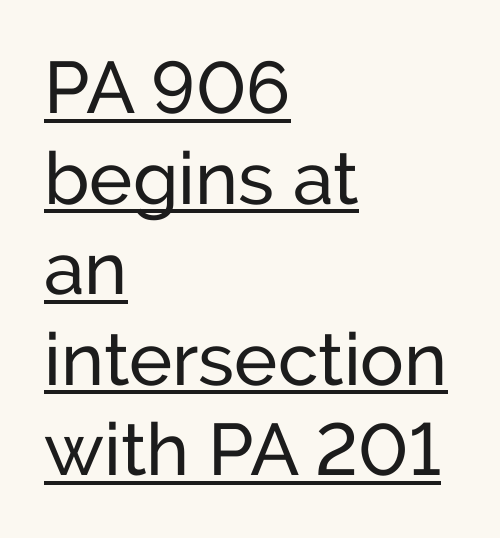
Every stem runs plumb, perpendicular to the baseline. The specimen includes a rule beneath the text block's lines. Here the designer chose a conventional face with non-uniform glyph widths. Type style note: lacks serifs.
